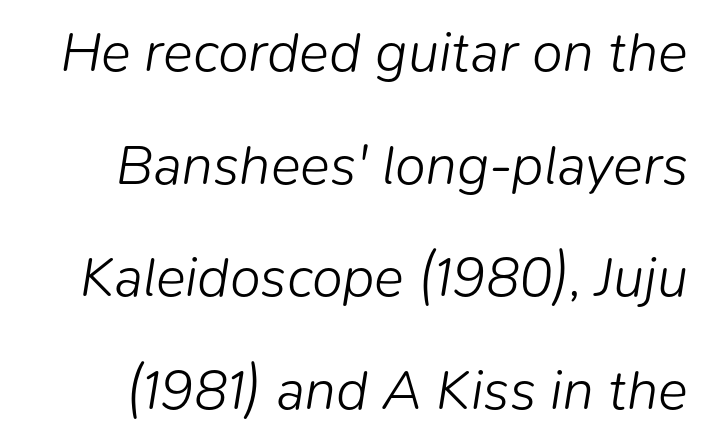
Q: Is the text bold? A: No.
Q: Is the text italic (slanted)? A: Yes, it leans right by about 9 degrees.
Q: Is the text underlined? A: No.
Q: Is the spacing between letters normal or unusually wide? A: Normal.
Q: Is the spacing between lines tight, normal or loose? A: Loose.
Q: Width (condensed, normal, or wide)? A: Normal.
Q: Stroke contrast? A: Low.
Q: x-height? A: Medium.
Q: Monospaced? A: No.
